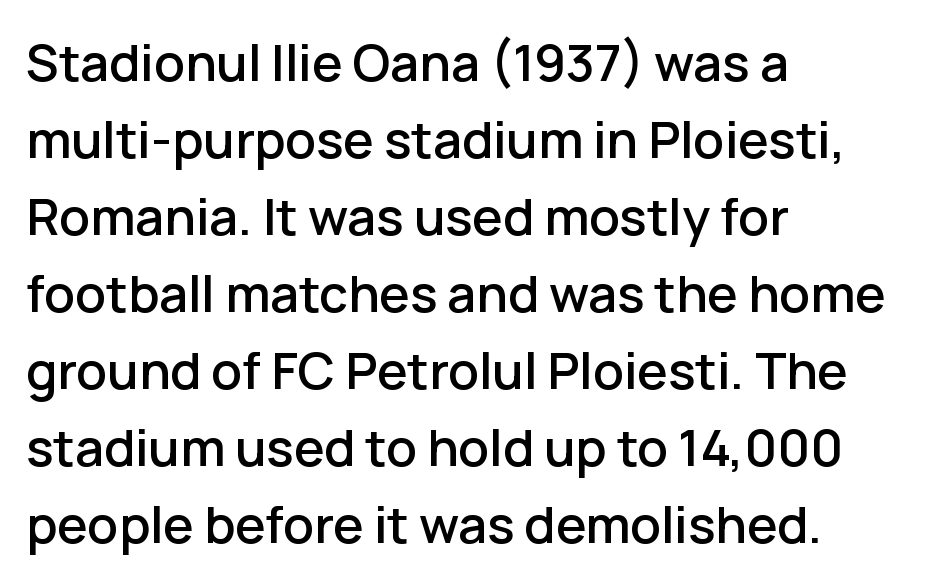
The image shows 51 px sans-serif type, upright; set left-aligned, normal line spacing (1.51x), normal letter spacing, not underlined; low stroke contrast and a medium x-height.
